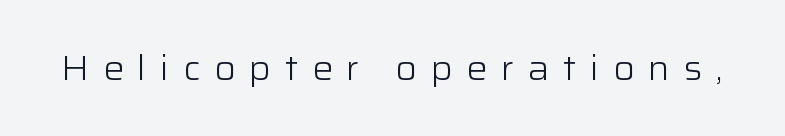
The image shows 35 px light sans-serif type, upright; set unusually wide letter spacing (+0.39 em), not underlined; low stroke contrast and a medium x-height.
